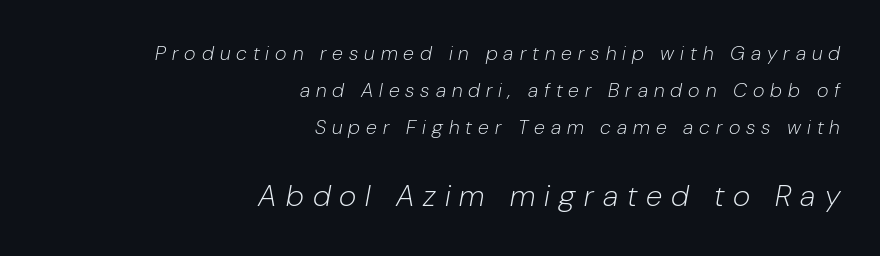
Is this a fixed-width face? No — the glyphs have proportional, varying widths. The paragraph shown leans on its right margin. Underlining? Definitely not there. Notice how the stems are inclined rather than vertical — that's the hallmark of italics. In terms of letterspacing, this is a distinctly airy, spread setting.
